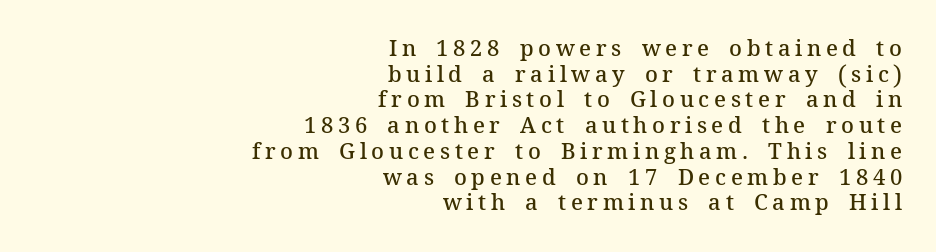
Students, this is semibold: more ink than regular, less than bold. Display-style spreading of the glyphs; the letterfit is very open. It's the straight-up-and-down kind of type. Right-aligned paragraph, ragged on the left.
